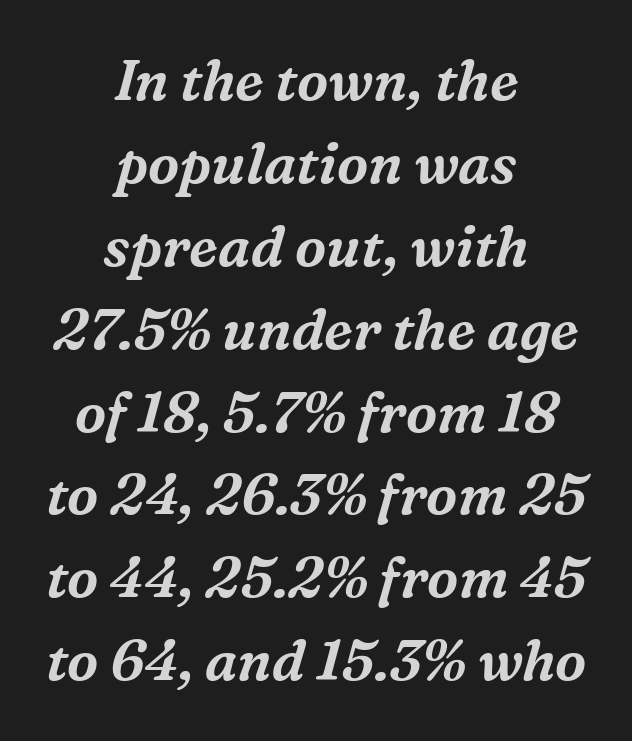
The image shows 56 px serif type, italic (leaning right); set centered, normal line spacing (1.48x), normal letter spacing, not underlined; medium stroke contrast and a medium x-height.
